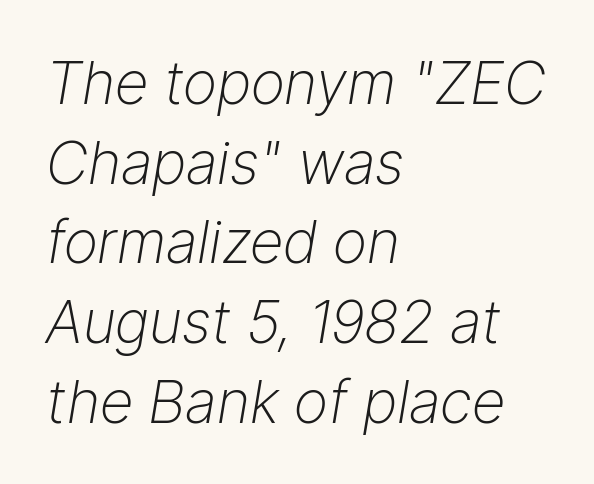
The image shows 59 px light type, italic (leaning right); set left-aligned, normal line spacing (1.35x), normal letter spacing, not underlined; low stroke contrast and a medium x-height.
